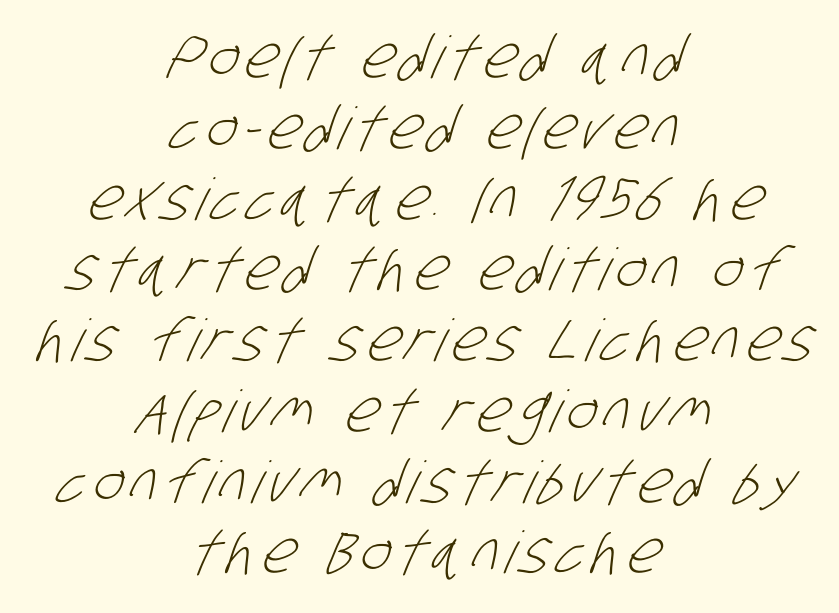
Beneath every word, the page is bare. The paragraph has two soft edges and a firm central axis. A typesetter would label this face a sans. Here the designer chose a conventional face with non-uniform glyph widths. Letters have the restrained weight of plain body copy at most.
